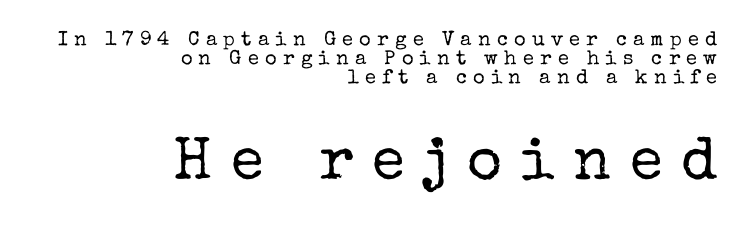
Visually the block forms a straight wall on the right and a jagged coastline on the left. A typesetter would call this proportional, since set widths differ per character. Tightly led — the rows are bunched. The typography opts for an upright posture over an oblique one.
